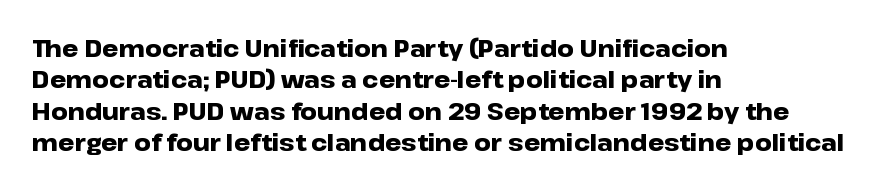
The image shows 23 px bold type, upright; set left-aligned, normal line spacing (1.36x), normal letter spacing, not underlined.
